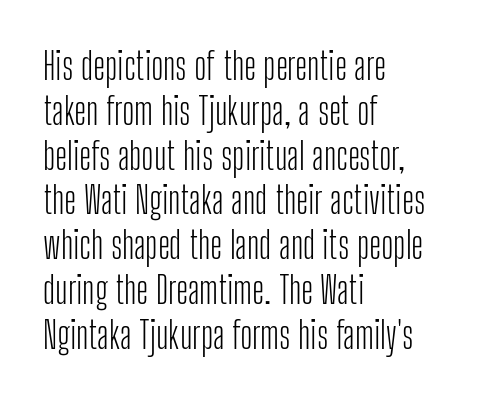
Q: Is the text bold? A: No.
Q: Is the text italic (slanted)? A: No, it is upright.
Q: Is the typeface a serif or a sans-serif typeface? A: Sans-serif.
Q: Is the text underlined? A: No.
Q: How is the paragraph aligned? A: Left-aligned.
Q: Is the spacing between letters normal or unusually wide? A: Normal.
Q: Width (condensed, normal, or wide)? A: Condensed.
Q: Stroke contrast? A: Low.
Q: x-height? A: Medium.
Q: Monospaced? A: No.
